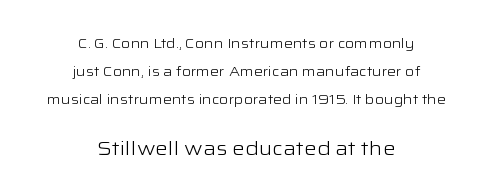
Q: Is the text bold? A: No.
Q: Is the text italic (slanted)? A: No, it is upright.
Q: Is the text underlined? A: No.
Q: How is the paragraph aligned? A: Centered.
Q: Is the spacing between letters normal or unusually wide? A: Normal.
Q: Is the spacing between lines tight, normal or loose? A: Loose.
Q: Which block of text is set in a larger size, the first (top) or the second (bottom)? A: The second (bottom) one.
